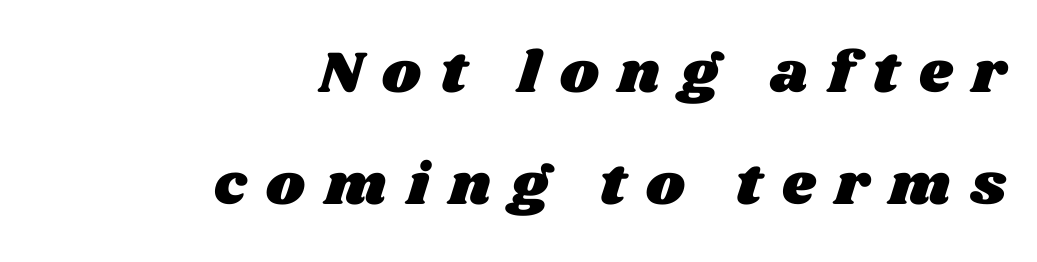
Q: Is the text underlined? A: No.
Q: How is the paragraph aligned? A: Right-aligned.
Q: Is the spacing between letters normal or unusually wide? A: Unusually wide.
Q: Is the spacing between lines tight, normal or loose? A: Loose.
Q: Width (condensed, normal, or wide)? A: Wide.
Q: Stroke contrast? A: Medium.
Q: x-height? A: Large.
Q: Monospaced? A: No.
